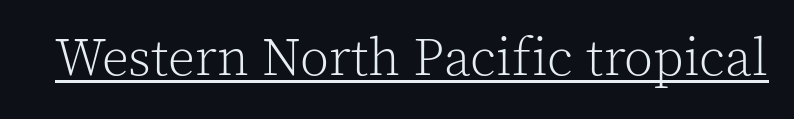
The image shows 53 px light serif type, upright; set normal letter spacing, underlined; a medium x-height.
